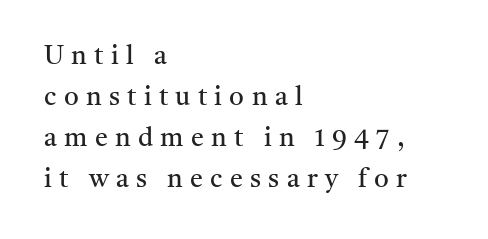
{"italic": "no", "bold": "no", "underline": "no", "align": "left", "line_spacing": "normal", "line_spacing_ratio": 1.58, "letter_spacing": "wide", "letter_spacing_em": 0.28, "glyph_px": 26}
